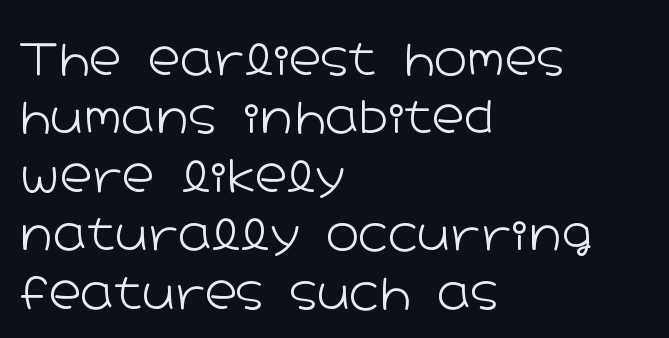
{"serif": "no", "italic": "no", "bold": "no", "weight": "light", "width": "wide", "stroke_contrast": "low", "x_height": "medium", "monospaced": "no", "underline": "no", "align": "left", "line_spacing": "normal", "line_spacing_ratio": 1.3, "letter_spacing": "normal", "letter_spacing_em": 0.0, "glyph_px": 45}
